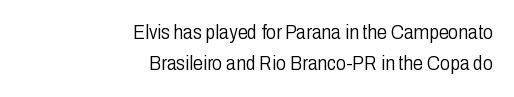
Rule under the text: the space is simply empty. Posture: vertical. A quiet, ordinary-to-light weight characterises the typeface. Leading matches the norm, producing a regular column. Short and long lines alike share a common ending point at right. Nobody touched the tracking dial on this one.
